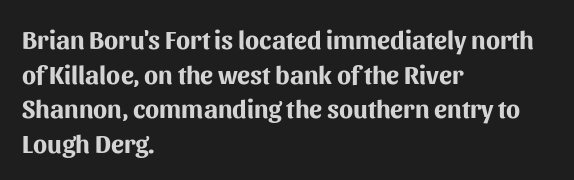
Q: Is the text bold? A: Yes.
Q: Is the text italic (slanted)? A: No, it is upright.
Q: Is the text underlined? A: No.
Q: How is the paragraph aligned? A: Left-aligned.
Q: Is the spacing between letters normal or unusually wide? A: Normal.
Q: Is the spacing between lines tight, normal or loose? A: Normal.
